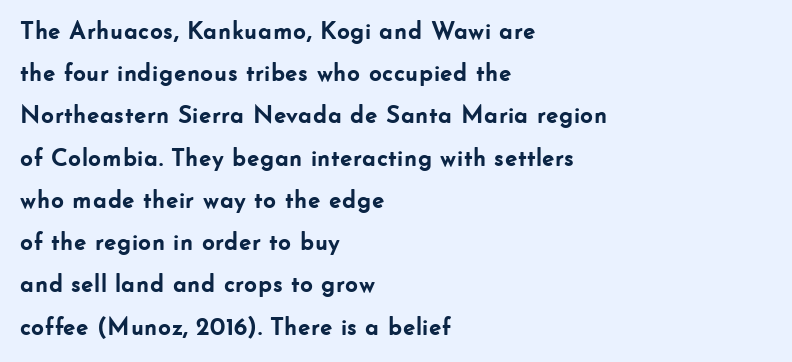
Designer's note — italics off, roman on. Leading matches the norm, producing a regular column. The face used here is rendered with its standard letterfit. This rendering uses left alignment, leaving the right contour irregular.
